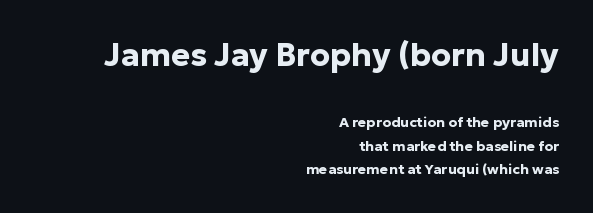
The image shows 32 px bold sans-serif type, upright; set right-aligned, normal line spacing (1.68x), normal letter spacing, not underlined; the first (top) block is 2.29x larger; low stroke contrast and a medium x-height.
